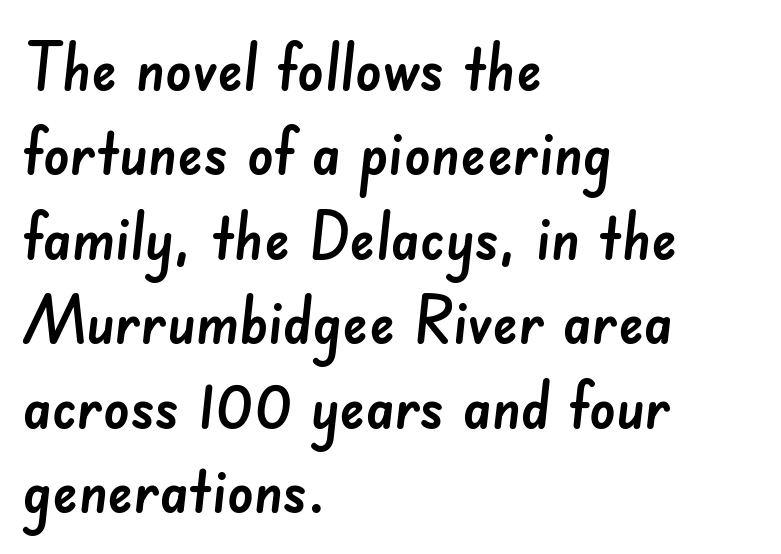
{"serif": "no", "width": "normal", "stroke_contrast": "low", "x_height": "small", "monospaced": "no", "underline": "no", "align": "left", "line_spacing": "normal", "line_spacing_ratio": 1.3, "letter_spacing": "normal", "letter_spacing_em": 0.0, "glyph_px": 65}
